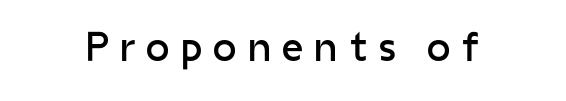
The image shows 42 px regular-weight sans-serif type, upright; set unusually wide letter spacing (+0.27 em), not underlined; low stroke contrast and a medium x-height.
